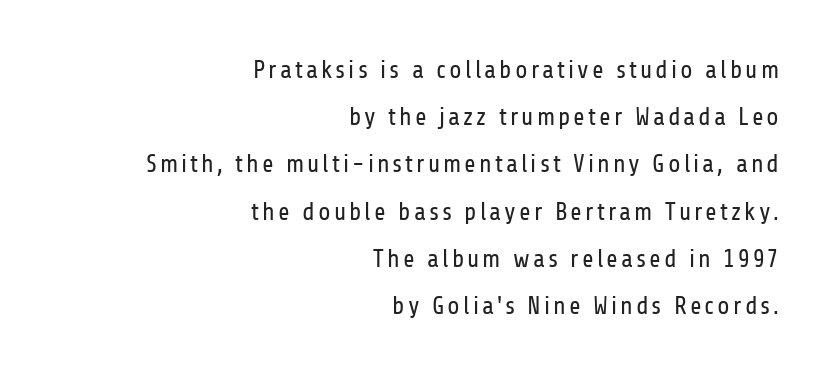
Any mark beneath the type? The region is blank. You can tell it's not italic because the verticals are truly vertical. The strokes carry an ordinary text weight at most. The passage is arranged like a letterhead date or caption credit — flush right.
